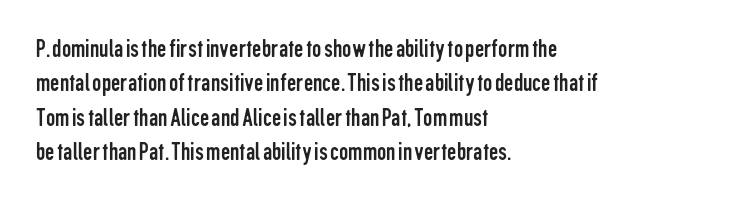
Leftover space on each line is placed entirely after the last word. Notice how the stems are strictly vertical — no italics here. The rendering uses a moderate line-height, typical for paragraphs. Underlining? Definitely not there. A light-to-regular cut is what we see here.
